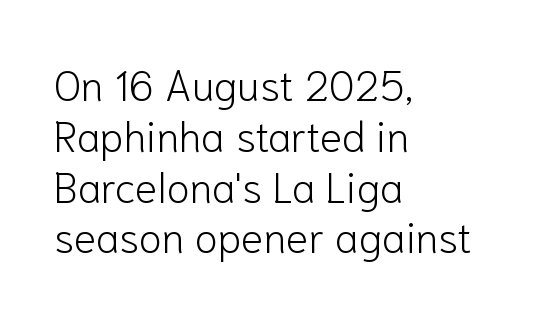
Q: Is the text bold? A: No.
Q: Is the text italic (slanted)? A: No, it is upright.
Q: Is the typeface a serif or a sans-serif typeface? A: Sans-serif.
Q: Is the text underlined? A: No.
Q: How is the paragraph aligned? A: Left-aligned.
Q: Is the spacing between letters normal or unusually wide? A: Normal.
Q: Width (condensed, normal, or wide)? A: Normal.
Q: Stroke contrast? A: Low.
Q: x-height? A: Medium.
Q: Monospaced? A: No.
